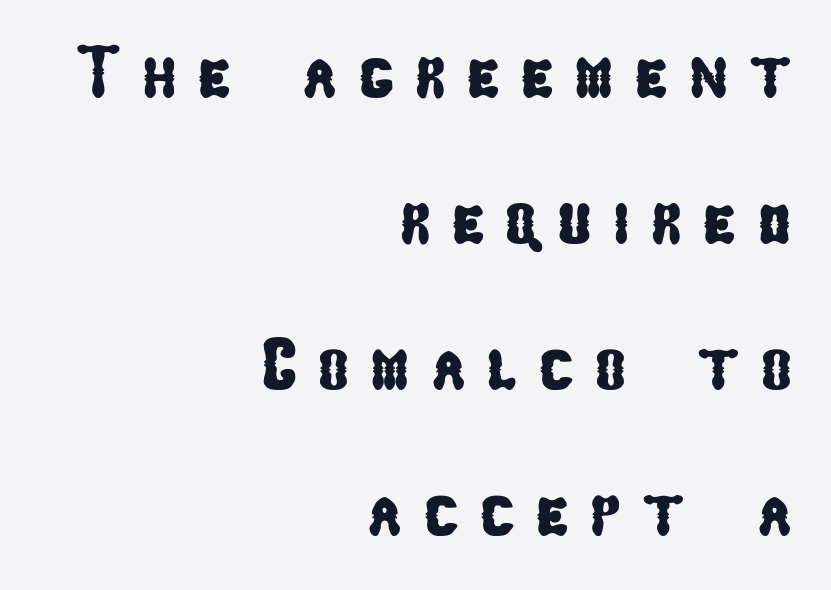
Teacher's note: observe the even right margin — that is flush-right alignment. Substantial extra tracking has been applied to these lines. Examine the stroke ends and you'll find no serifs. What's the leading like? Stretched, with rows far apart. Any mark beneath the type? The region is blank.
